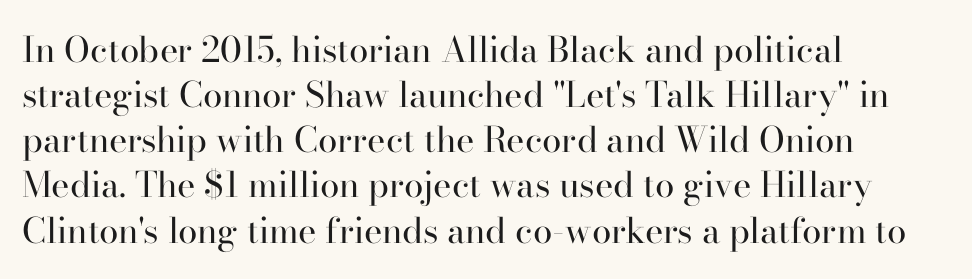
Vertical stems look standard width or narrower in stroke. The face used here is proportionally spaced, like ordinary book or web type. The rendering uses a moderate line-height, typical for paragraphs. The words here are not underlined.
